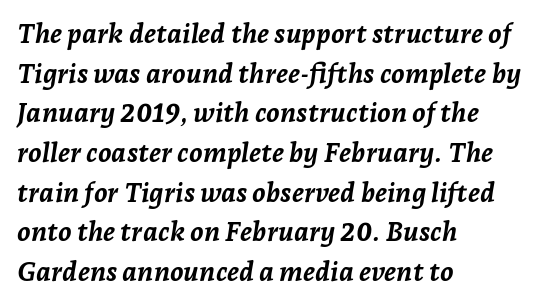
{"italic": "yes", "lean": "right", "slant_degrees": 7, "bold": "yes", "underline": "no", "align": "left", "line_spacing": "normal", "line_spacing_ratio": 1.47, "letter_spacing": "normal", "letter_spacing_em": 0.0, "glyph_px": 27}
